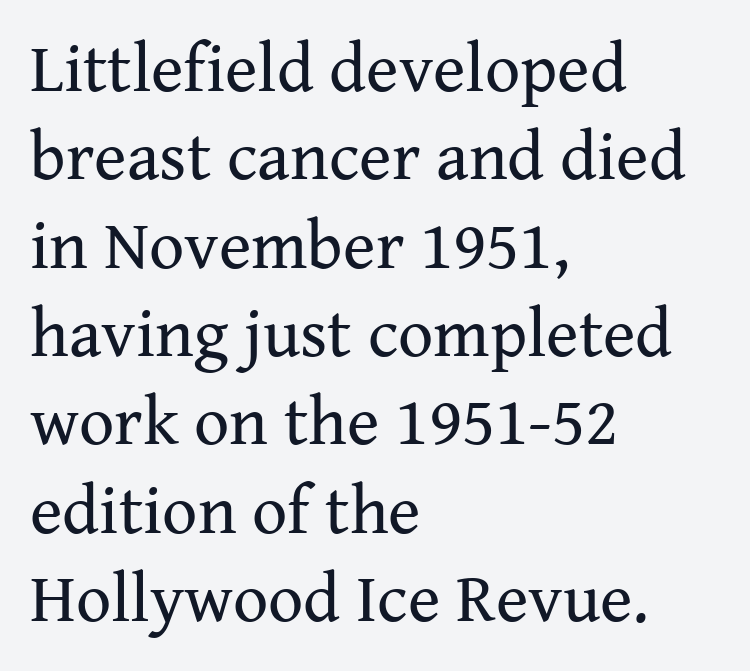
The image shows 69 px regular-weight serif type, upright; set left-aligned, normal line spacing (1.28x), normal letter spacing, not underlined; medium stroke contrast and a medium x-height.
